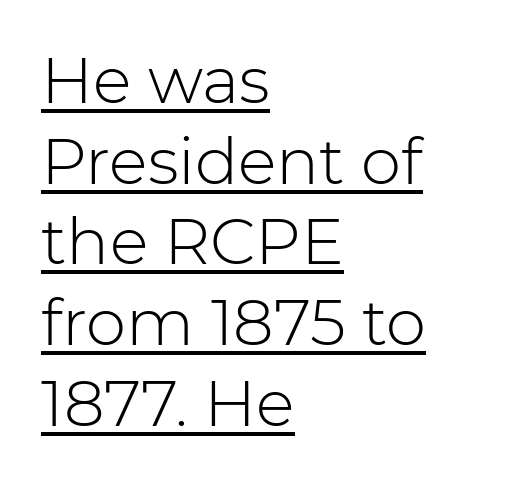
Q: Is the text bold? A: No.
Q: Is the text italic (slanted)? A: No, it is upright.
Q: Is the typeface a serif or a sans-serif typeface? A: Sans-serif.
Q: Is the text underlined? A: Yes.
Q: How is the paragraph aligned? A: Left-aligned.
Q: Is the spacing between letters normal or unusually wide? A: Normal.
Q: Is the spacing between lines tight, normal or loose? A: Normal.
Q: Width (condensed, normal, or wide)? A: Normal.
Q: Stroke contrast? A: Low.
Q: x-height? A: Medium.
Q: Monospaced? A: No.
